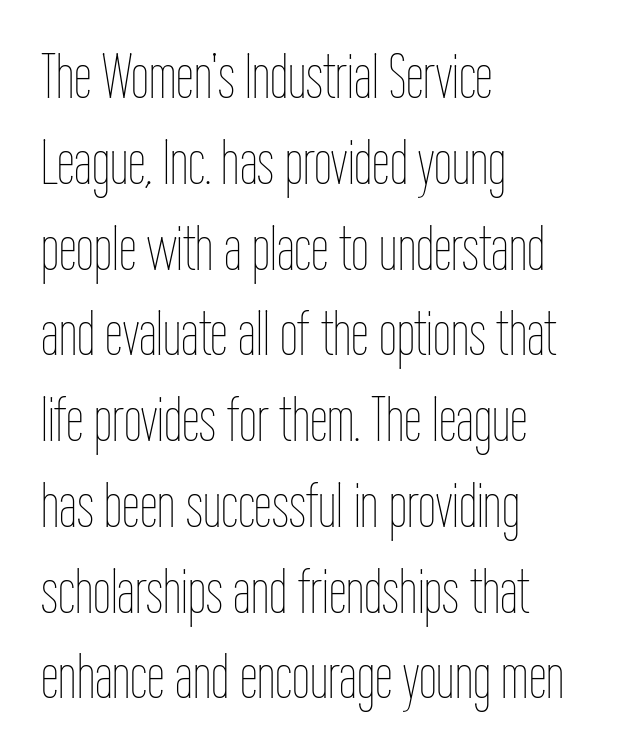
The image shows 64 px thin, condensed type, upright; set left-aligned, normal line spacing (1.34x), normal letter spacing, not underlined; low stroke contrast and a medium x-height.
